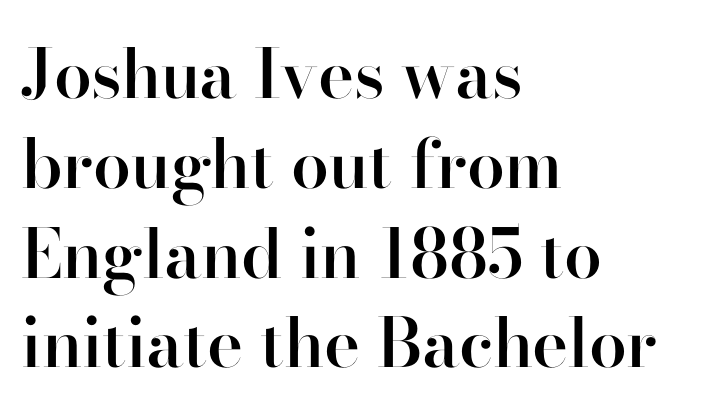
Q: Is the text bold? A: Semi-bold.
Q: Is the text italic (slanted)? A: No, it is upright.
Q: Is the typeface a serif or a sans-serif typeface? A: Serif.
Q: Is the text underlined? A: No.
Q: How is the paragraph aligned? A: Left-aligned.
Q: Is the spacing between letters normal or unusually wide? A: Normal.
Q: Is the spacing between lines tight, normal or loose? A: Normal.
Q: Width (condensed, normal, or wide)? A: Normal.
Q: Stroke contrast? A: High.
Q: x-height? A: Small.
Q: Monospaced? A: No.
